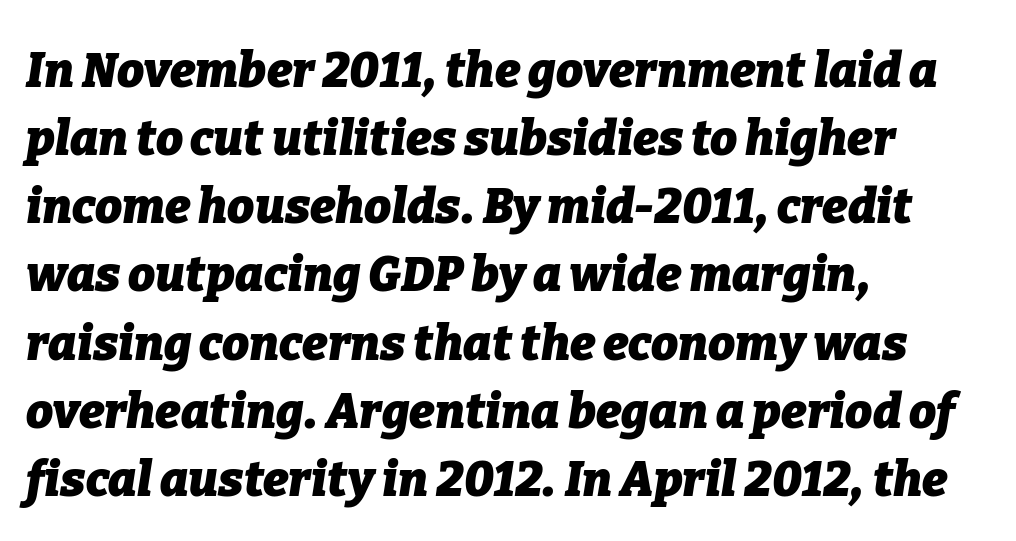
Q: Is the text bold? A: Yes.
Q: Is the text italic (slanted)? A: Yes, it leans right by about 9 degrees.
Q: Is the text underlined? A: No.
Q: How is the paragraph aligned? A: Left-aligned.
Q: Is the spacing between letters normal or unusually wide? A: Normal.
Q: Is the spacing between lines tight, normal or loose? A: Normal.
Q: Width (condensed, normal, or wide)? A: Normal.
Q: Stroke contrast? A: Low.
Q: x-height? A: Medium.
Q: Monospaced? A: No.
